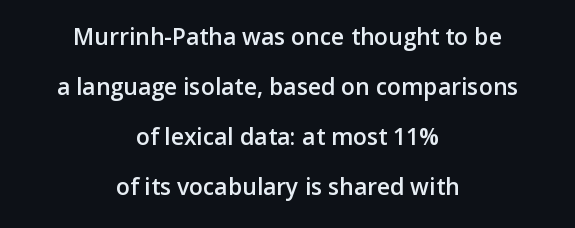
{"italic": "no", "bold": "semi", "underline": "no", "align": "center", "line_spacing": "loose", "line_spacing_ratio": 2.17, "letter_spacing": "normal", "letter_spacing_em": 0.0, "glyph_px": 23}
